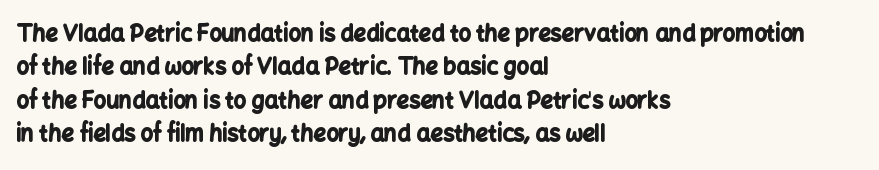
Q: Is the text bold? A: Yes.
Q: Is the text italic (slanted)? A: No, it is upright.
Q: Is the text underlined? A: No.
Q: How is the paragraph aligned? A: Left-aligned.
Q: Is the spacing between letters normal or unusually wide? A: Normal.
Q: Is the spacing between lines tight, normal or loose? A: Normal.
